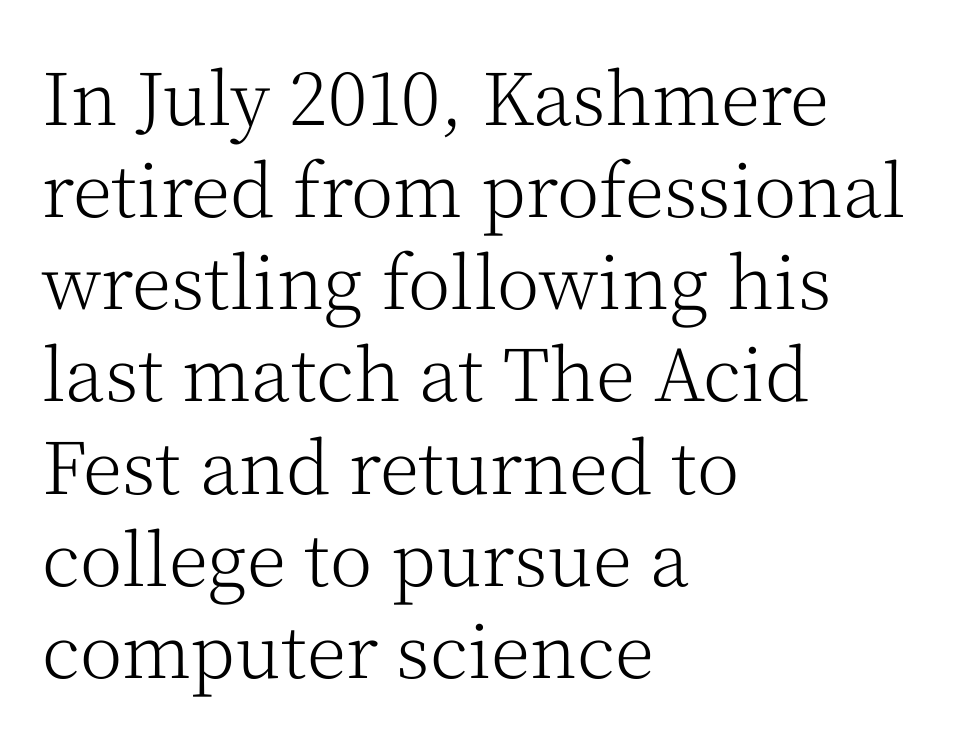
The image shows 72 px light serif type, upright; set left-aligned, normal line spacing (1.28x), normal letter spacing, not underlined; medium stroke contrast and a medium x-height.
